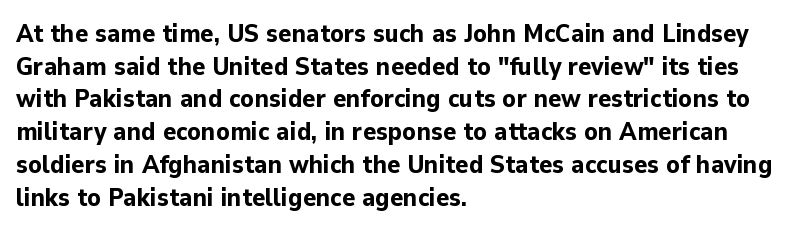
{"italic": "no", "bold": "yes", "underline": "no", "align": "left", "line_spacing": "normal", "line_spacing_ratio": 1.31, "letter_spacing": "normal", "letter_spacing_em": 0.0, "glyph_px": 25}
